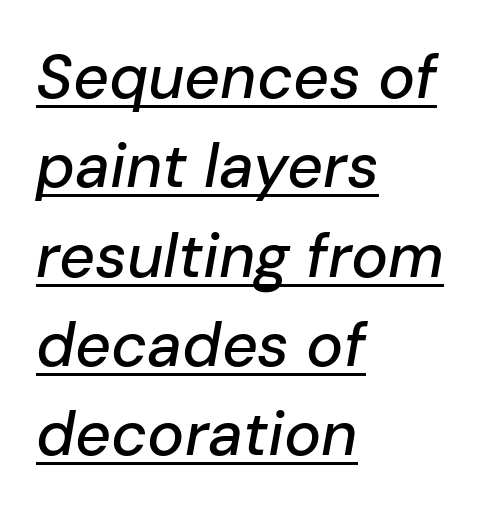
Q: Is the text italic (slanted)? A: Yes, it leans right by about 10 degrees.
Q: Is the text underlined? A: Yes.
Q: How is the paragraph aligned? A: Left-aligned.
Q: Is the spacing between letters normal or unusually wide? A: Normal.
Q: Is the spacing between lines tight, normal or loose? A: Normal.
Q: Width (condensed, normal, or wide)? A: Normal.
Q: Stroke contrast? A: Low.
Q: x-height? A: Medium.
Q: Monospaced? A: No.
